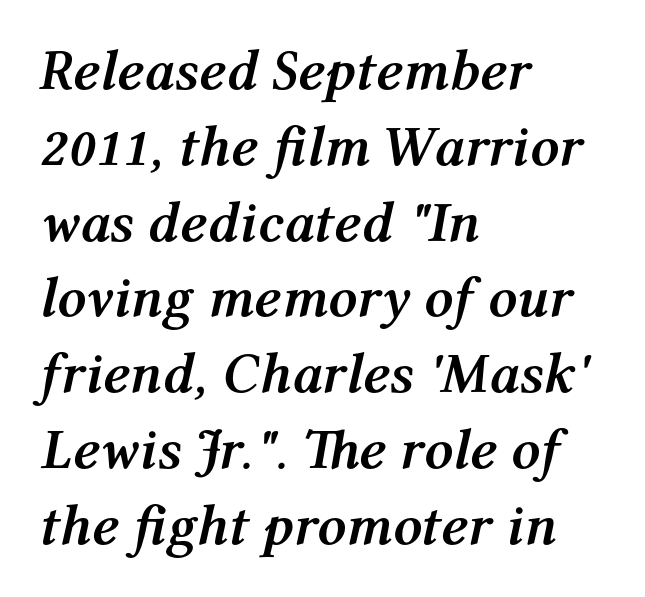
Q: Is the text bold? A: Yes.
Q: Is the text italic (slanted)? A: Yes, it leans right by about 12 degrees.
Q: Is the text underlined? A: No.
Q: How is the paragraph aligned? A: Left-aligned.
Q: Is the spacing between letters normal or unusually wide? A: Normal.
Q: Is the spacing between lines tight, normal or loose? A: Normal.
Q: Width (condensed, normal, or wide)? A: Normal.
Q: Stroke contrast? A: Medium.
Q: x-height? A: Medium.
Q: Monospaced? A: No.
